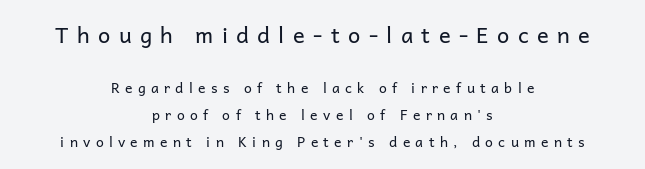
{"italic": "no", "bold": "no", "underline": "no", "align": "center", "line_spacing": "loose", "line_spacing_ratio": 1.9, "letter_spacing": "wide", "letter_spacing_em": 0.38, "larger_block": "first", "size_ratio": 1.57, "glyph_px": 22}
